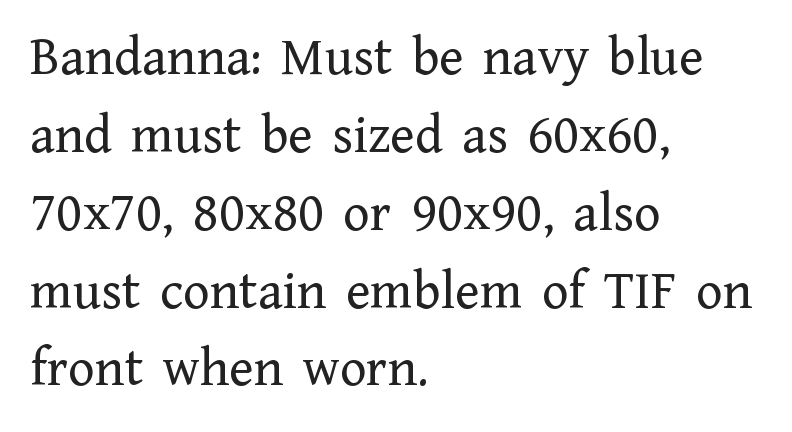
The lettering stays uniformly vertical, giving the passage a roman look. Does extra space separate the letters? No, they use regular spacing. You can tell from the footed stems that serif type was used. Varying glyph widths throughout — classic text-font behaviour.
